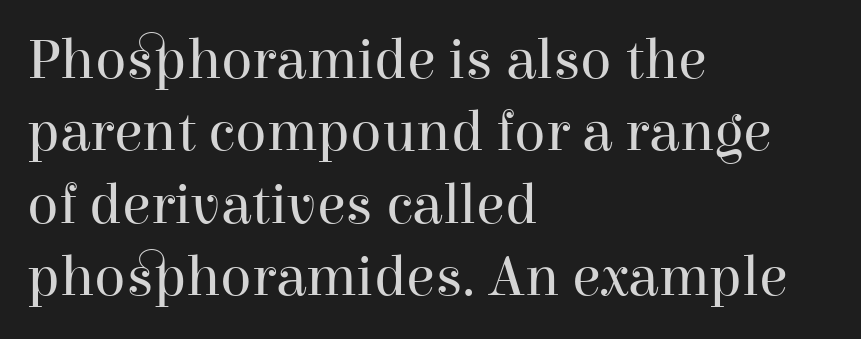
{"serif": "yes", "italic": "no", "bold": "no", "weight": "regular", "width": "normal", "stroke_contrast": "high", "x_height": "medium", "monospaced": "no", "underline": "no", "align": "left", "line_spacing": "normal", "line_spacing_ratio": 1.25, "letter_spacing": "normal", "letter_spacing_em": 0.0, "glyph_px": 58}
